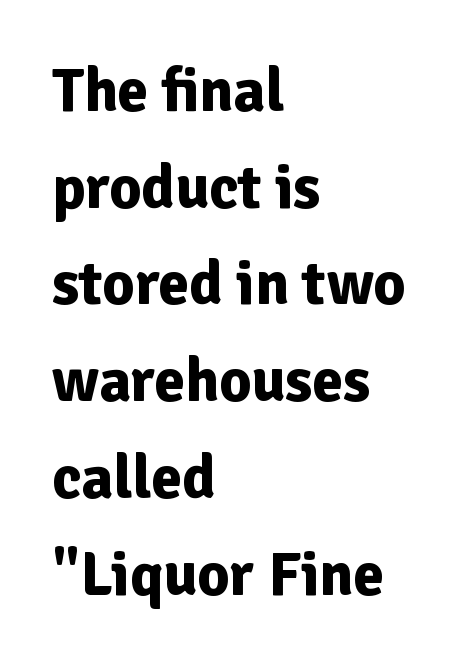
The image shows 62 px bold sans-serif type, upright; set left-aligned, normal line spacing (1.56x), normal letter spacing, not underlined; low stroke contrast and a medium x-height.
